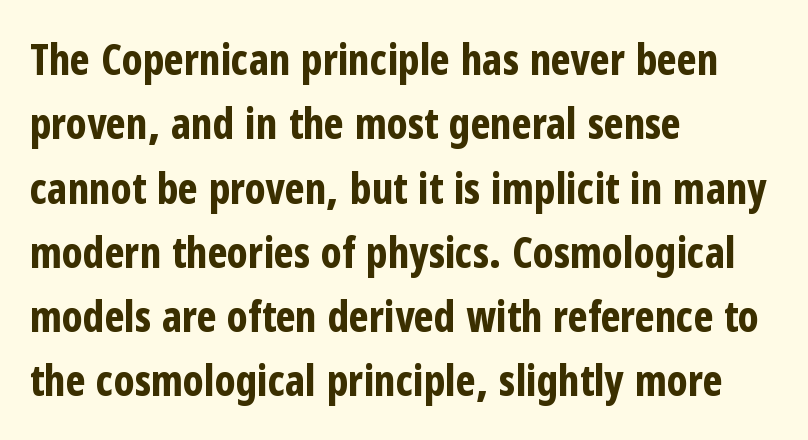
The image shows 42 px bold, condensed sans-serif type, upright; set left-aligned, normal line spacing (1.53x), normal letter spacing, not underlined; low stroke contrast and a medium x-height.
